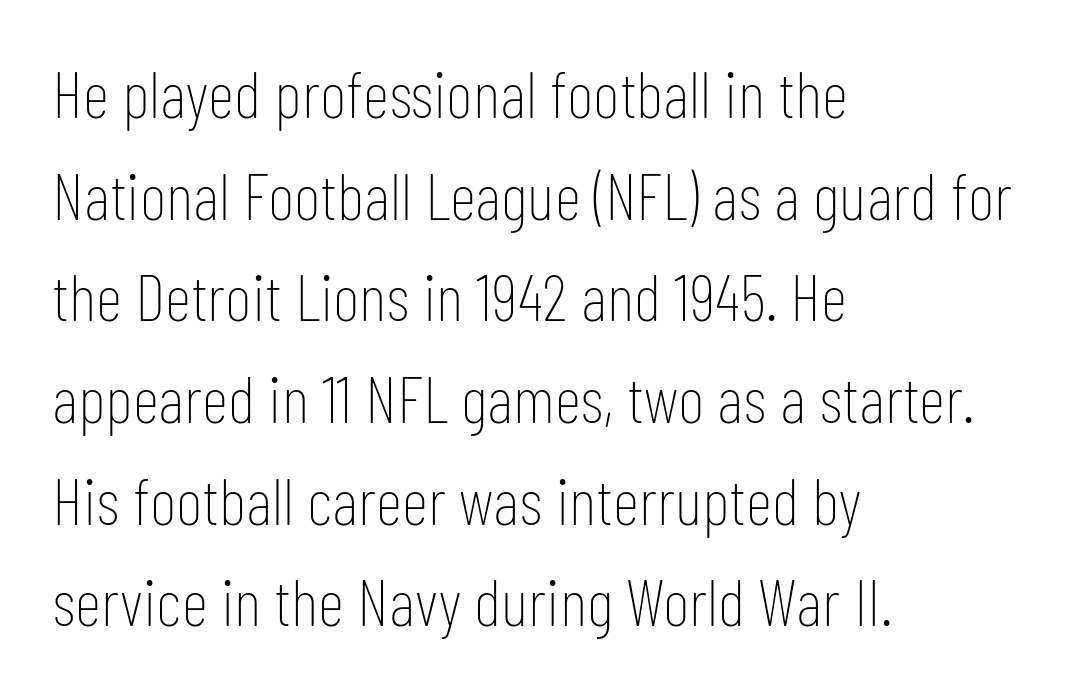
If you measured baseline to baseline, you'd find a middling distance. The lettering holds an erect, upright posture throughout. Glance below the letters and you will spot only blank space. Honestly, the letter spacing is just normal — you wouldn't notice it. The rendering shows plain stroke endings on the letterforms — a sans-serif design. Left-aligned paragraph, ragged on the right.
